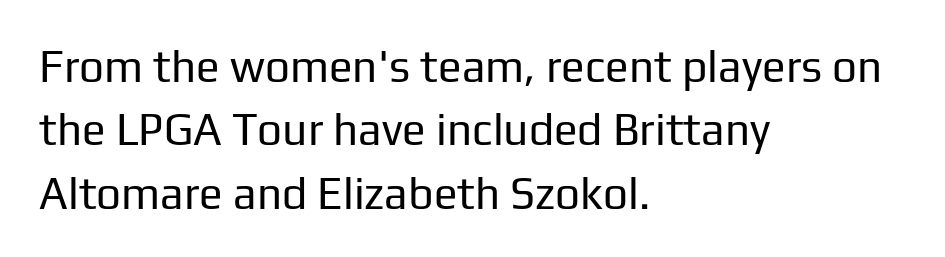
{"serif": "no", "italic": "no", "bold": "no", "weight": "regular", "width": "normal", "stroke_contrast": "low", "x_height": "medium", "monospaced": "no", "underline": "no", "align": "left", "line_spacing": "normal", "line_spacing_ratio": 1.44, "letter_spacing": "normal", "letter_spacing_em": 0.0, "glyph_px": 44}
